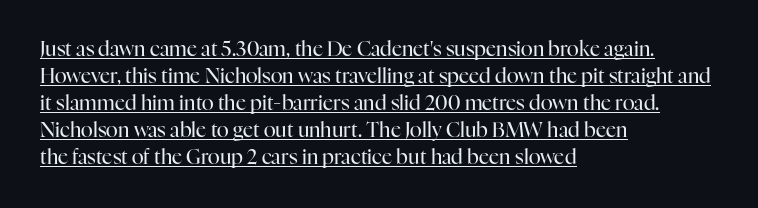
Q: Is the text bold? A: No.
Q: Is the text italic (slanted)? A: No, it is upright.
Q: Is the text underlined? A: Yes.
Q: How is the paragraph aligned? A: Left-aligned.
Q: Is the spacing between letters normal or unusually wide? A: Normal.
Q: Is the spacing between lines tight, normal or loose? A: Normal.
